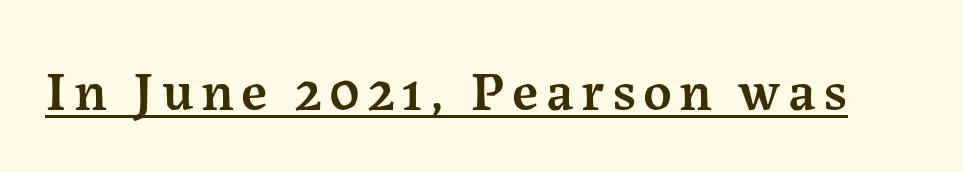
The image shows 56 px semibold serif type, upright; set underlined; medium stroke contrast and a medium x-height.
